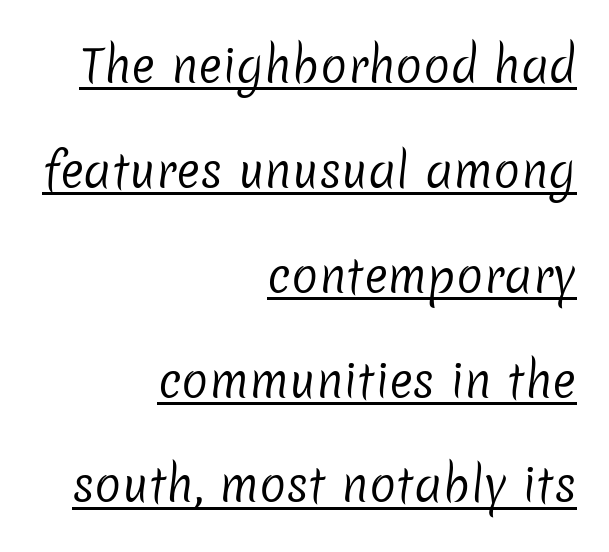
Q: Is the text bold? A: No.
Q: Is the typeface a serif or a sans-serif typeface? A: Sans-serif.
Q: Is the text underlined? A: Yes.
Q: How is the paragraph aligned? A: Right-aligned.
Q: Is the spacing between letters normal or unusually wide? A: Normal.
Q: Is the spacing between lines tight, normal or loose? A: Loose.
Q: Width (condensed, normal, or wide)? A: Normal.
Q: Stroke contrast? A: Low.
Q: x-height? A: Medium.
Q: Monospaced? A: No.
